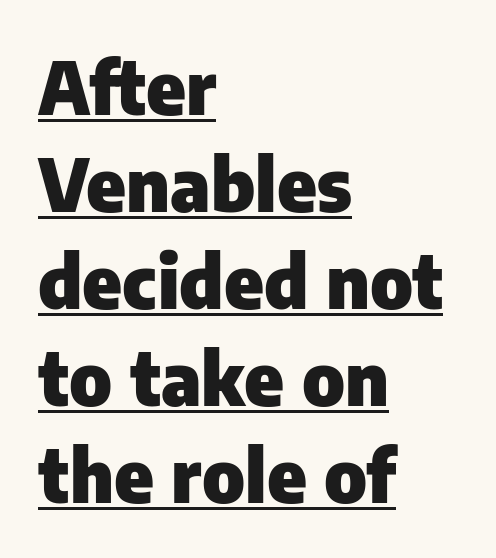
Words appear dense and cohesive because spacing is normal. You'd pick this weight for a headline — it's a proper bold. Students, observe: this is what conventionally led text looks like. This sample carries an underscore along the baseline area. Is this a fixed-width face? No — the glyphs have proportional, varying widths. The typesetter chose a ragged-right arrangement here.
